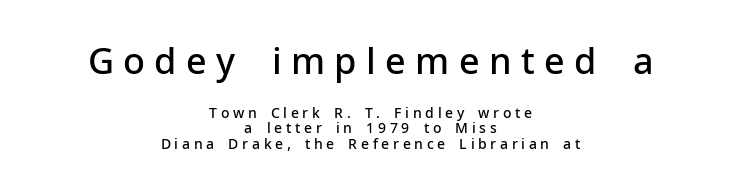
Q: Is the text bold? A: Semi-bold.
Q: Is the text italic (slanted)? A: No, it is upright.
Q: Is the typeface a serif or a sans-serif typeface? A: Sans-serif.
Q: Is the text underlined? A: No.
Q: How is the paragraph aligned? A: Centered.
Q: Is the spacing between letters normal or unusually wide? A: Unusually wide.
Q: Is the spacing between lines tight, normal or loose? A: Tight.
Q: Which block of text is set in a larger size, the first (top) or the second (bottom)? A: The first (top) one.
Q: Width (condensed, normal, or wide)? A: Normal.
Q: Stroke contrast? A: Low.
Q: x-height? A: Medium.
Q: Monospaced? A: No.
